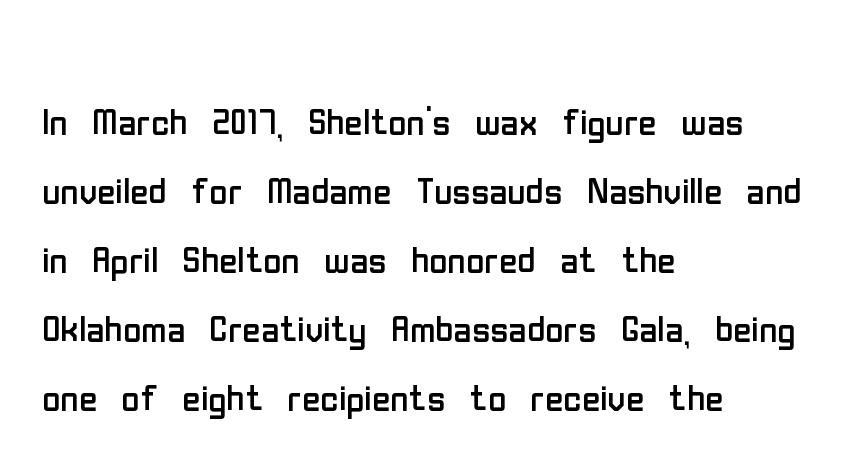
{"serif": "no", "italic": "no", "bold": "no", "weight": "regular", "width": "condensed", "stroke_contrast": "low", "x_height": "medium", "monospaced": "no", "underline": "no", "align": "left", "line_spacing": "normal", "line_spacing_ratio": 1.38, "letter_spacing": "normal", "letter_spacing_em": 0.0, "glyph_px": 50}
